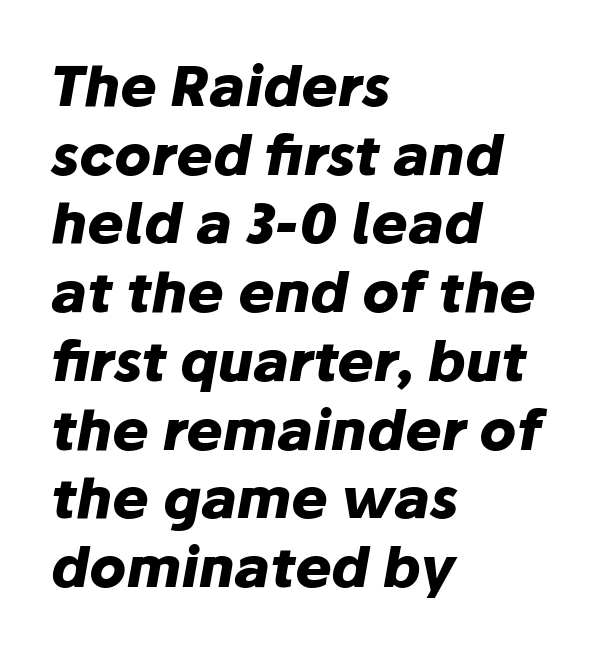
{"italic": "yes", "lean": "right", "slant_degrees": 10, "bold": "yes", "weight": "heavy", "width": "normal", "stroke_contrast": "low", "x_height": "medium", "monospaced": "no", "underline": "no", "align": "left", "line_spacing": "normal", "line_spacing_ratio": 1.25, "letter_spacing": "normal", "letter_spacing_em": 0.0, "glyph_px": 55}
